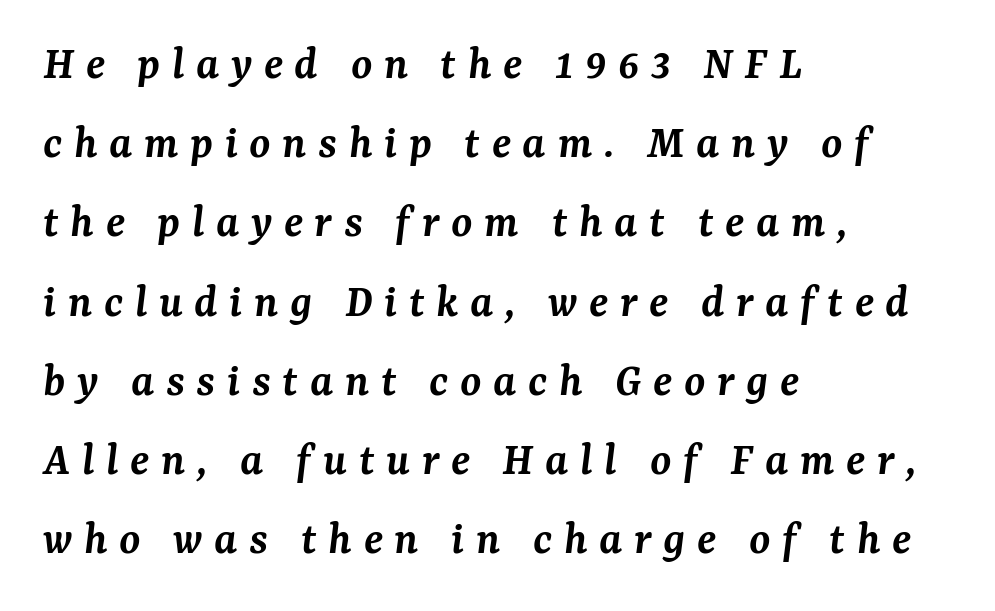
Q: Is the text bold? A: Semi-bold.
Q: Is the text italic (slanted)? A: Yes, it leans right by about 7 degrees.
Q: Is the typeface a serif or a sans-serif typeface? A: Serif.
Q: Is the text underlined? A: No.
Q: How is the paragraph aligned? A: Left-aligned.
Q: Is the spacing between letters normal or unusually wide? A: Unusually wide.
Q: Is the spacing between lines tight, normal or loose? A: Normal.
Q: Width (condensed, normal, or wide)? A: Normal.
Q: Stroke contrast? A: Medium.
Q: x-height? A: Medium.
Q: Monospaced? A: No.
